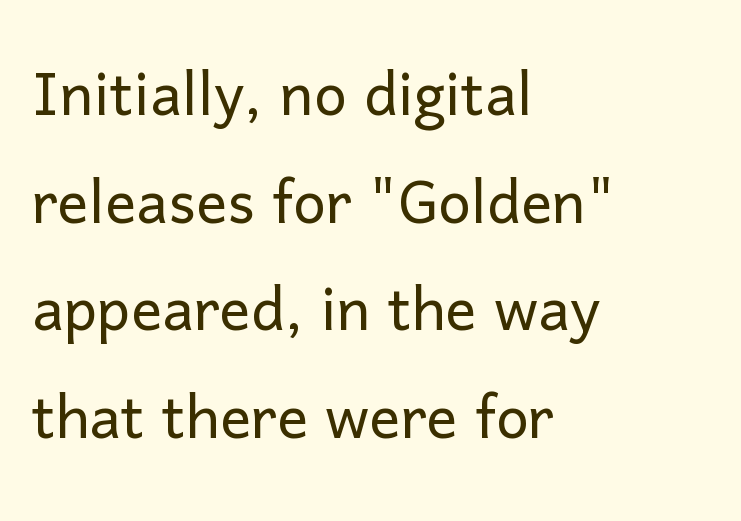
Caption: face not bold, strokes unweighted. Serif or sans? Sans — the stroke terminals are bare. Does extra space separate the letters? No, they use regular spacing. Proportional: the letters do not fall into vertical columns. Horizontal alignment here is leftward, the default for most running prose.
